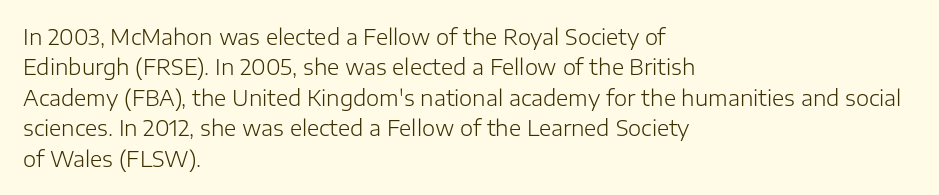
Q: Is the text bold? A: No.
Q: Is the text italic (slanted)? A: No, it is upright.
Q: Is the text underlined? A: No.
Q: How is the paragraph aligned? A: Left-aligned.
Q: Is the spacing between letters normal or unusually wide? A: Normal.
Q: Is the spacing between lines tight, normal or loose? A: Normal.
